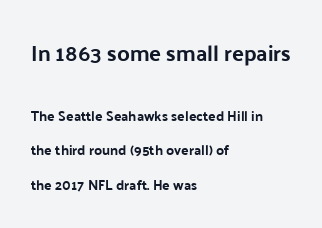
{"italic": "no", "bold": "yes", "underline": "no", "align": "left", "line_spacing": "loose", "line_spacing_ratio": 2.44, "letter_spacing": "normal", "letter_spacing_em": 0.0, "larger_block": "first", "size_ratio": 1.57, "glyph_px": 22}
